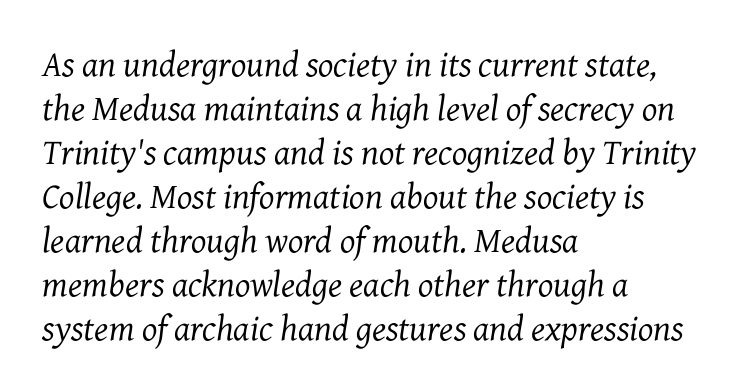
{"serif": "yes", "italic": "yes", "lean": "right", "slant_degrees": 7, "bold": "no", "weight": "regular", "width": "normal", "stroke_contrast": "medium", "x_height": "medium", "monospaced": "no", "underline": "no", "align": "left", "line_spacing_ratio": 1.22, "letter_spacing": "normal", "letter_spacing_em": 0.0, "glyph_px": 36}
